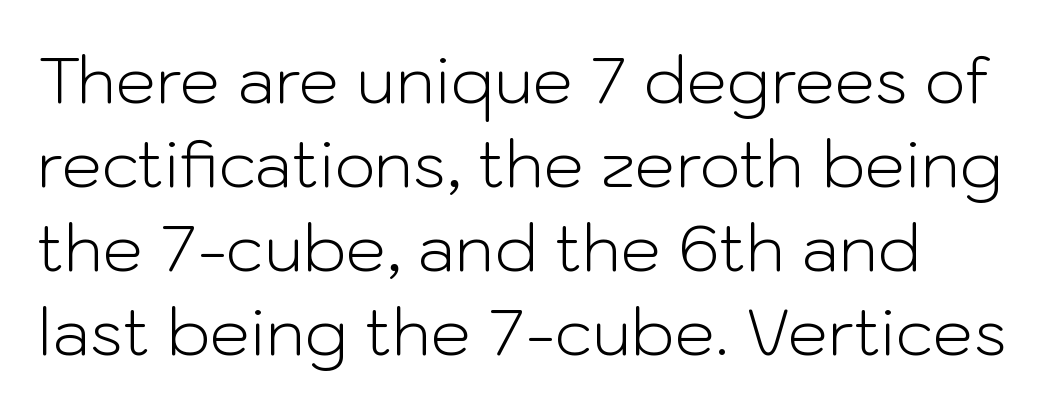
The image shows 64 px light sans-serif type, upright; set normal line spacing (1.31x), normal letter spacing, not underlined; low stroke contrast and a medium x-height.
